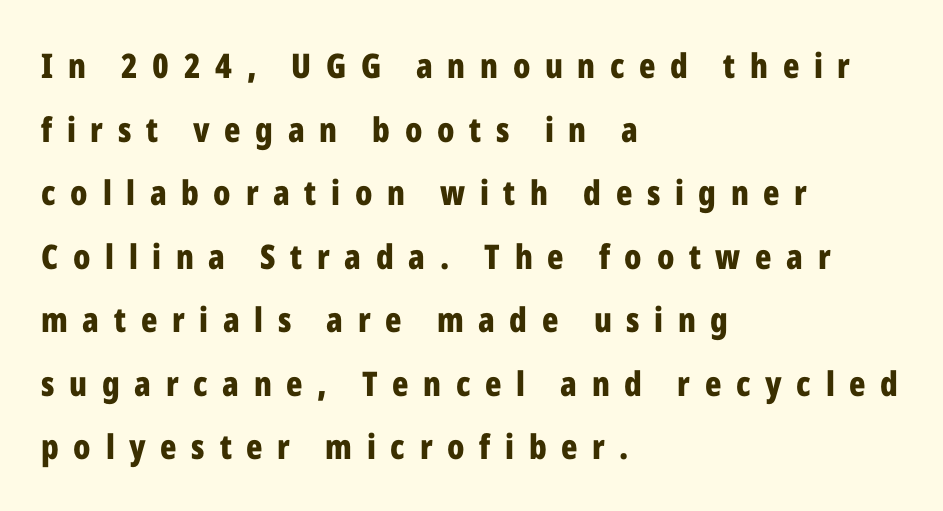
The image shows 34 px bold, condensed sans-serif type, upright; set left-aligned, line spacing 1.87x, unusually wide letter spacing (+0.43 em), not underlined; low stroke contrast and a medium x-height.
